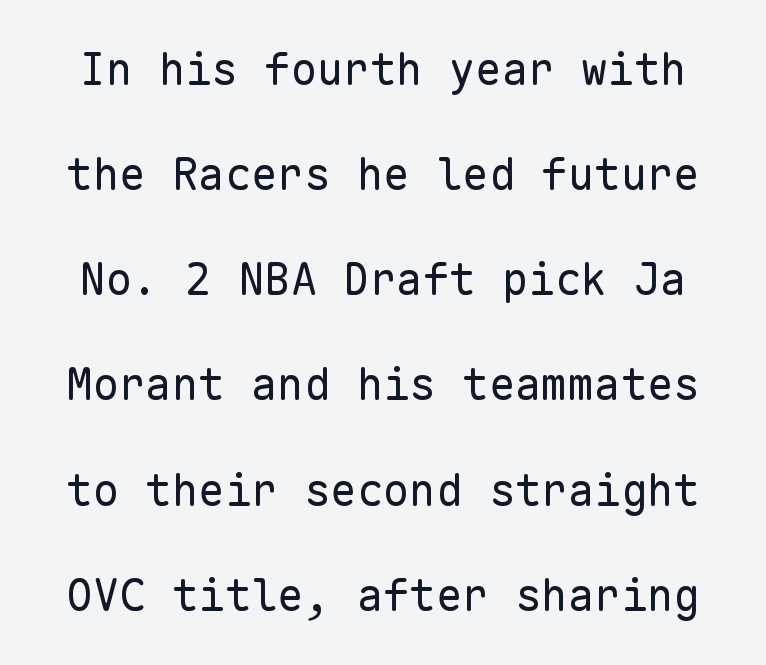
The image shows 44 px regular-weight sans-serif type, upright, monospaced; set loose line spacing (2.39x), normal letter spacing, not underlined; low stroke contrast and a medium x-height.
